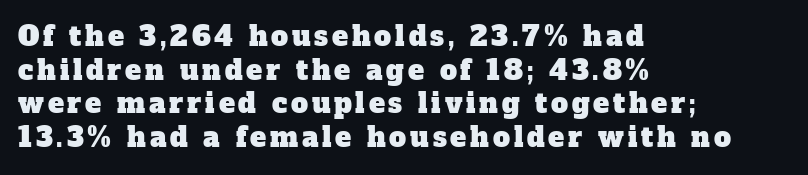
The image shows 27 px text type; set left-aligned, normal line spacing (1.25x), not underlined.
